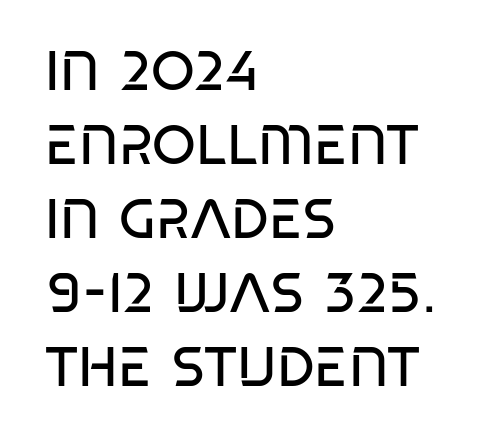
Q: Is the text bold? A: No.
Q: Is the typeface a serif or a sans-serif typeface? A: Sans-serif.
Q: Is the text underlined? A: No.
Q: How is the paragraph aligned? A: Left-aligned.
Q: Is the spacing between letters normal or unusually wide? A: Normal.
Q: Is the spacing between lines tight, normal or loose? A: Normal.
Q: Width (condensed, normal, or wide)? A: Condensed.
Q: Stroke contrast? A: Low.
Q: x-height? A: Large.
Q: Monospaced? A: No.
